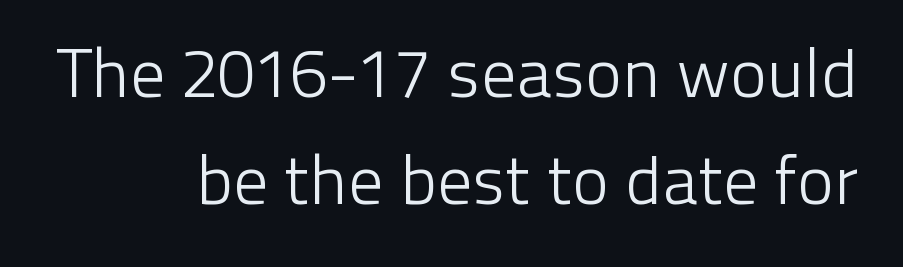
The image shows 69 px light sans-serif type, upright; set right-aligned, normal line spacing (1.55x), normal letter spacing, not underlined; low stroke contrast and a medium x-height.
